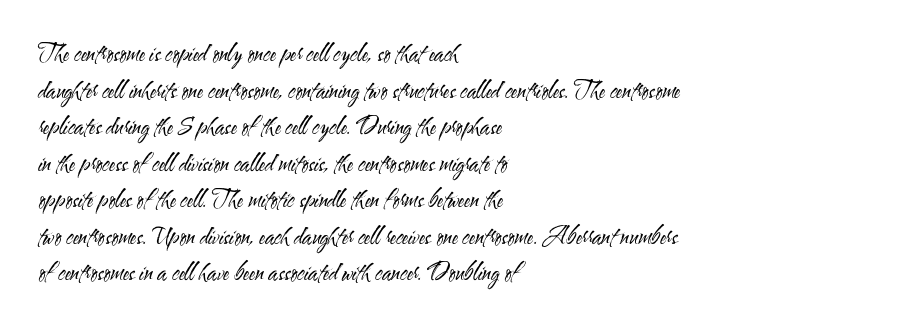
{"bold": "no", "underline": "no", "align": "left", "line_spacing": "normal", "line_spacing_ratio": 1.59, "letter_spacing": "normal", "letter_spacing_em": 0.0, "glyph_px": 23}
